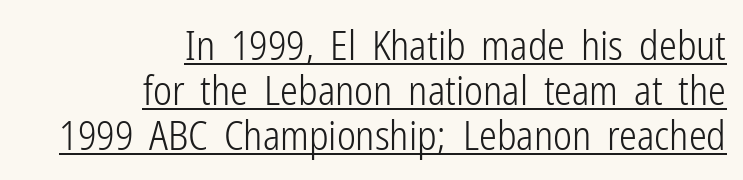
The image shows 40 px light, condensed sans-serif type, upright; set right-aligned, tight line spacing (1.13x), normal letter spacing, underlined; low stroke contrast and a medium x-height.
